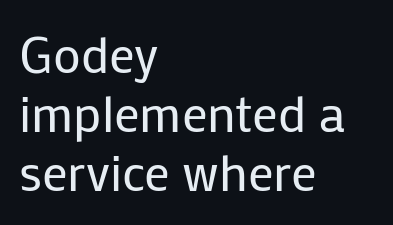
The image shows 51 px regular-weight sans-serif type, upright; set left-aligned, line spacing 1.16x, normal letter spacing, not underlined; low stroke contrast and a medium x-height.
